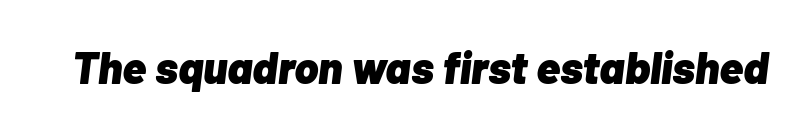
This sample has the flowing, uneven cadence of proportional lettering. Look at the tracking — it's just the regular setting, nothing added. Pretty heavy lettering here — definitely bold. Slanted lettering throughout.
